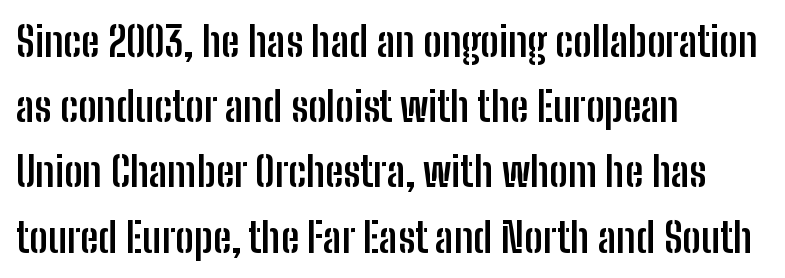
{"serif": "no", "italic": "no", "bold": "yes", "weight": "semibold", "width": "condensed", "stroke_contrast": "low", "x_height": "medium", "monospaced": "no", "underline": "no", "align": "left", "line_spacing": "normal", "line_spacing_ratio": 1.59, "letter_spacing": "normal", "letter_spacing_em": 0.0, "glyph_px": 41}
